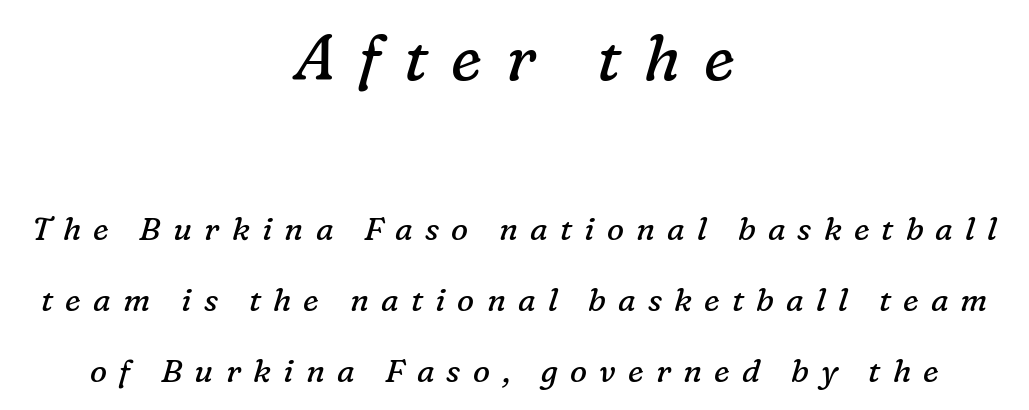
{"serif": "yes", "italic": "yes", "lean": "right", "slant_degrees": 16, "bold": "no", "weight": "regular", "width": "normal", "stroke_contrast": "low", "x_height": "medium", "monospaced": "no", "underline": "no", "align": "center", "line_spacing": "loose", "line_spacing_ratio": 2.22, "letter_spacing": "wide", "letter_spacing_em": 0.38, "larger_block": "first", "size_ratio": 1.97, "glyph_px": 63}
